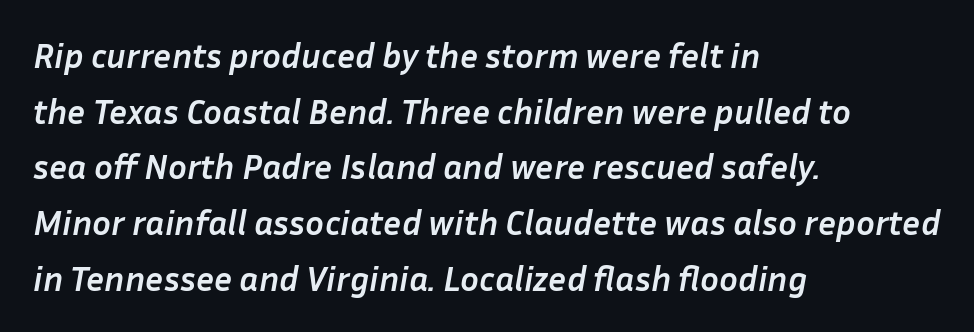
Caption: bold face, heavy strokes. Looking at the ascenders, they clearly lean. The gap between lines stays unmarked. You could call the tracking neutral — neither tight nor loose.
